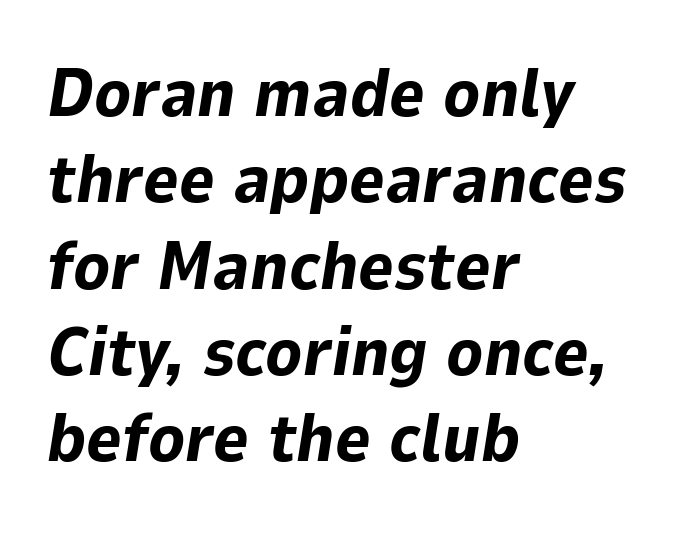
Yep, that's italic — everything's leaning. Just letters on the line, the space beneath them empty. Do the characters align in a grid? No, the font is proportional. Teacher's note: observe the even left margin — that is flush-left alignment. A typesetter would call this zero additional tracking.
